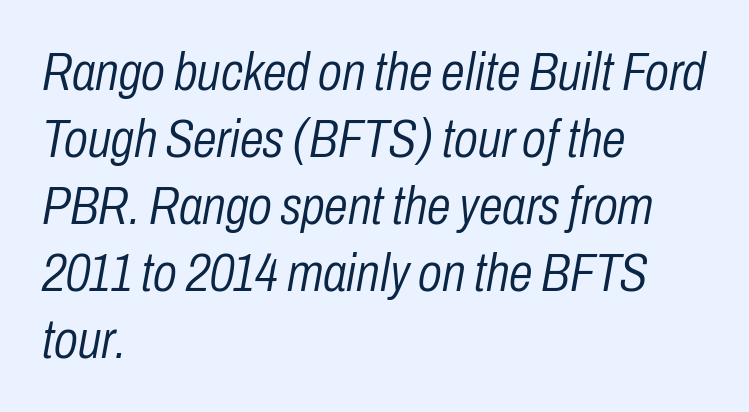
{"italic": "yes", "lean": "right", "slant_degrees": 10, "bold": "no", "weight": "light", "width": "condensed", "stroke_contrast": "low", "x_height": "medium", "monospaced": "no", "underline": "no", "align": "left", "line_spacing_ratio": 1.24, "letter_spacing": "normal", "letter_spacing_em": 0.0, "glyph_px": 54}
